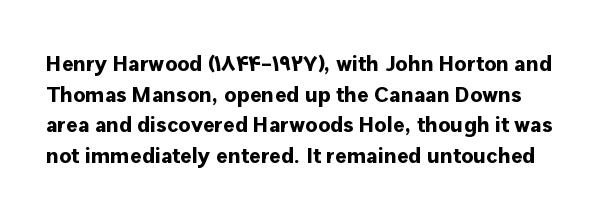
Q: Is the text bold? A: Yes.
Q: Is the text italic (slanted)? A: No, it is upright.
Q: Is the text underlined? A: No.
Q: Is the spacing between letters normal or unusually wide? A: Normal.
Q: Is the spacing between lines tight, normal or loose? A: Normal.
